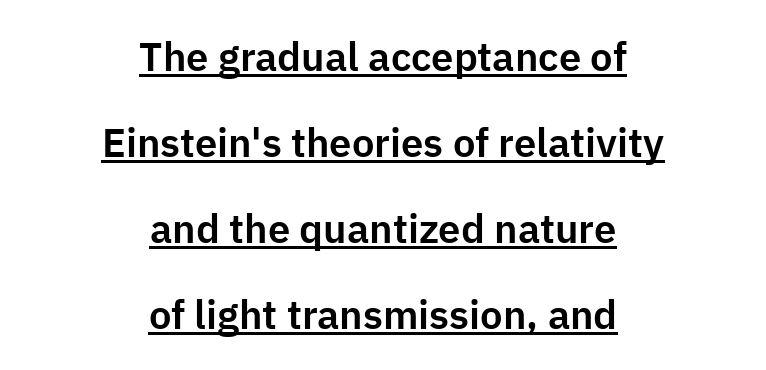
{"serif": "no", "italic": "no", "width": "normal", "stroke_contrast": "low", "x_height": "medium", "monospaced": "no", "underline": "yes", "align": "center", "line_spacing": "loose", "line_spacing_ratio": 2.15, "letter_spacing": "normal", "letter_spacing_em": 0.0, "glyph_px": 40}
